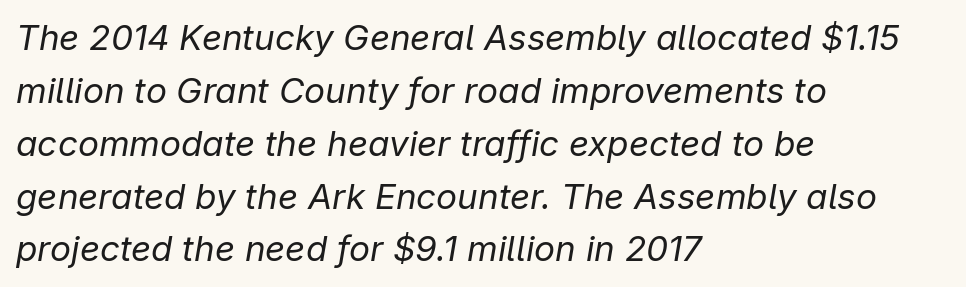
The image shows 35 px regular-weight type, italic (leaning right); set left-aligned, normal line spacing (1.51x), normal letter spacing, not underlined; low stroke contrast and a medium x-height.
